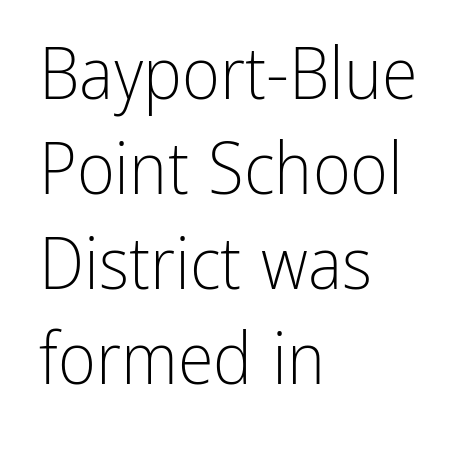
{"serif": "no", "italic": "no", "bold": "no", "weight": "light", "width": "condensed", "stroke_contrast": "low", "x_height": "medium", "monospaced": "no", "underline": "no", "align": "left", "line_spacing": "normal", "line_spacing_ratio": 1.3, "letter_spacing": "normal", "letter_spacing_em": 0.0, "glyph_px": 73}
